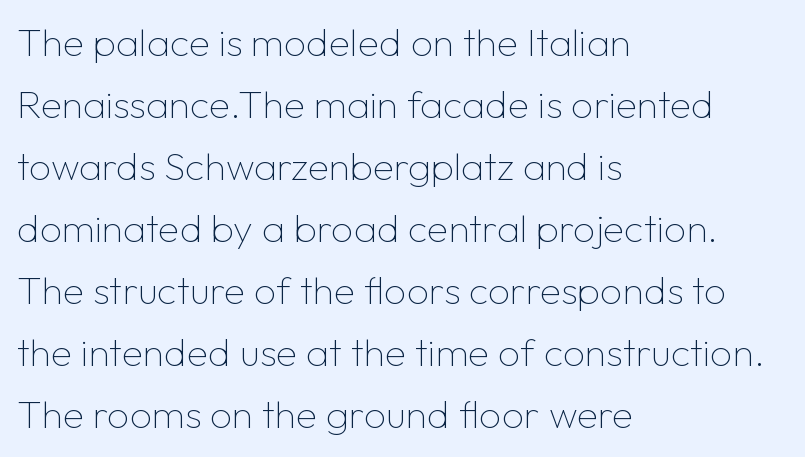
Examine the stroke ends and you'll find no serifs. Quick note: not italic, upright. Observe the ordinary spacing: letters are neighbours, not strangers. Note the varied advance widths — an 'i' is clearly narrower than an 'm'. Compared with a typical body face, this is equally light or lighter still. These lines sit exactly where default settings would place them.
